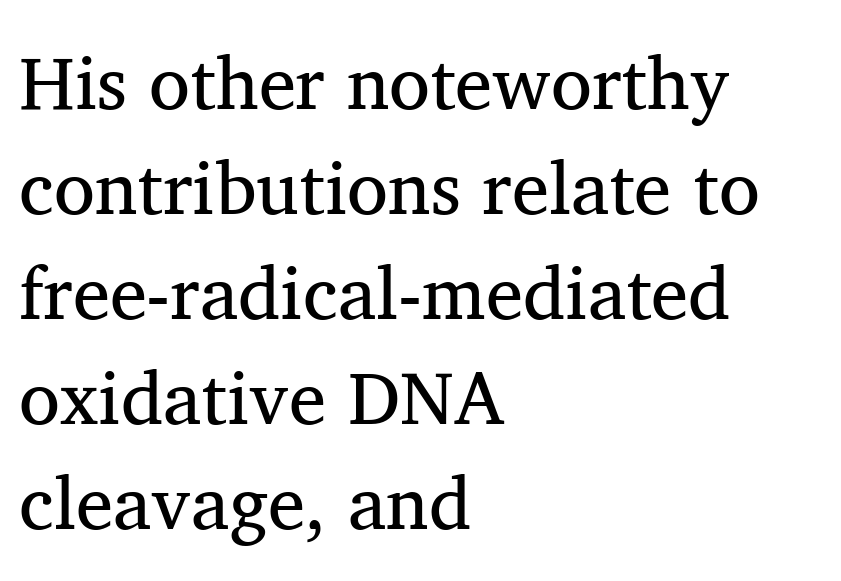
The image shows 75 px regular-weight serif type, upright; set left-aligned, normal line spacing (1.4x), normal letter spacing, not underlined; medium stroke contrast and a medium x-height.
